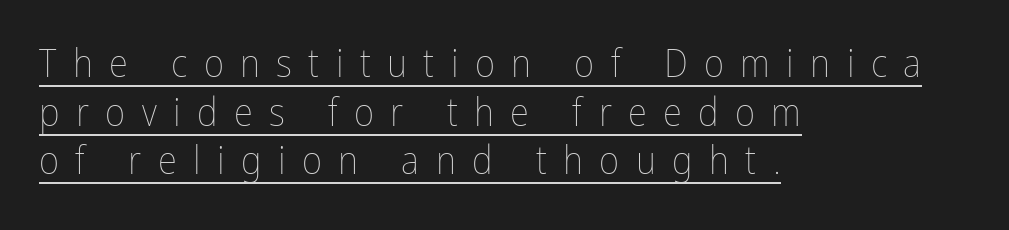
Q: Is the text bold? A: No.
Q: Is the text italic (slanted)? A: No, it is upright.
Q: Is the text underlined? A: Yes.
Q: How is the paragraph aligned? A: Left-aligned.
Q: Is the spacing between letters normal or unusually wide? A: Unusually wide.
Q: Is the spacing between lines tight, normal or loose? A: Normal.
Q: Width (condensed, normal, or wide)? A: Condensed.
Q: Stroke contrast? A: Low.
Q: x-height? A: Medium.
Q: Monospaced? A: No.
